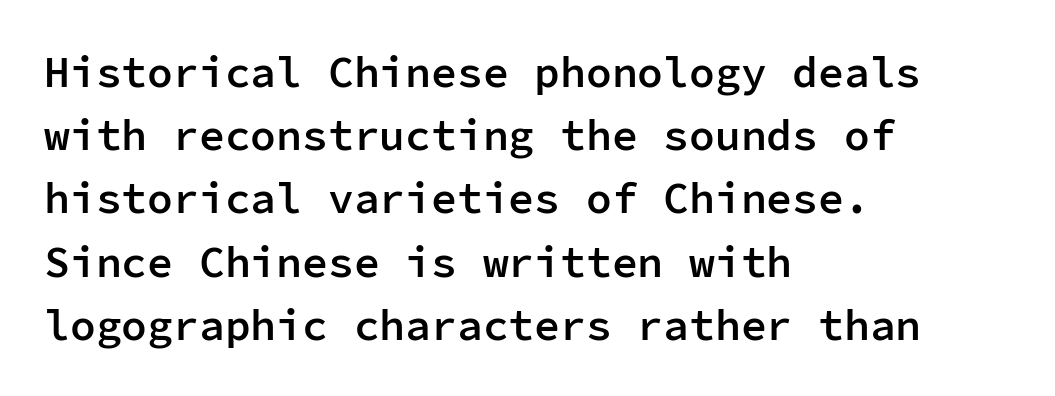
Q: Is the text bold? A: Semi-bold.
Q: Is the text italic (slanted)? A: No, it is upright.
Q: Is the typeface a serif or a sans-serif typeface? A: Sans-serif.
Q: Is the text underlined? A: No.
Q: How is the paragraph aligned? A: Left-aligned.
Q: Is the spacing between letters normal or unusually wide? A: Normal.
Q: Is the spacing between lines tight, normal or loose? A: Normal.
Q: Width (condensed, normal, or wide)? A: Normal.
Q: Stroke contrast? A: Low.
Q: x-height? A: Medium.
Q: Monospaced? A: Yes.
